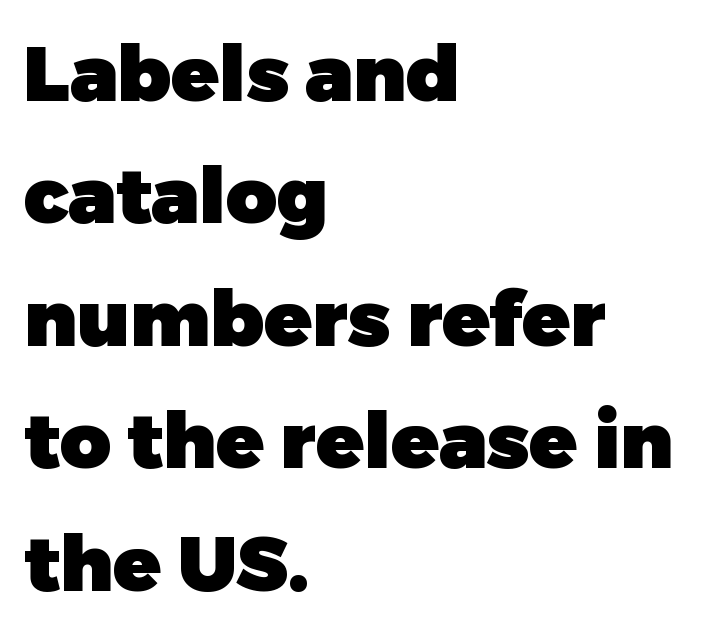
Q: Is the text bold? A: Yes.
Q: Is the text italic (slanted)? A: No, it is upright.
Q: Is the typeface a serif or a sans-serif typeface? A: Sans-serif.
Q: Is the text underlined? A: No.
Q: How is the paragraph aligned? A: Left-aligned.
Q: Is the spacing between letters normal or unusually wide? A: Normal.
Q: Is the spacing between lines tight, normal or loose? A: Normal.
Q: Width (condensed, normal, or wide)? A: Normal.
Q: Stroke contrast? A: Low.
Q: x-height? A: Medium.
Q: Monospaced? A: No.
